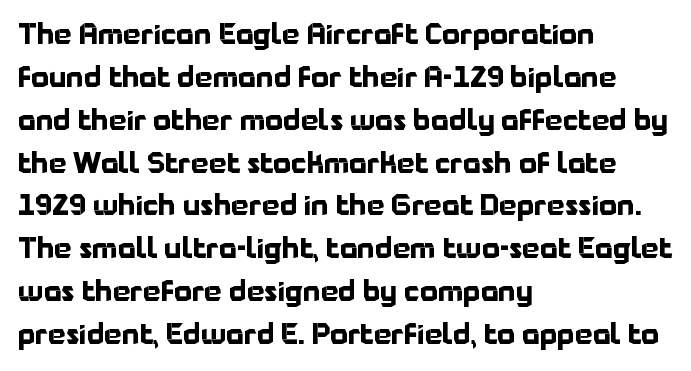
The image shows 28 px bold sans-serif type, upright; set left-aligned, normal line spacing (1.53x), normal letter spacing, not underlined; low stroke contrast and a medium x-height.
